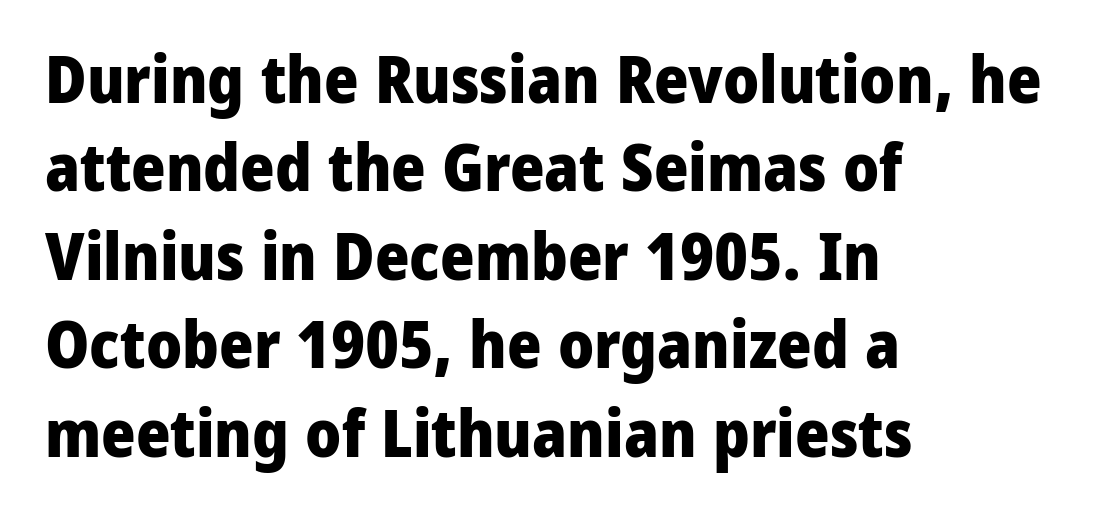
The image shows 66 px heavy sans-serif type, upright; set left-aligned, normal line spacing (1.34x), normal letter spacing, not underlined; low stroke contrast and a medium x-height.
